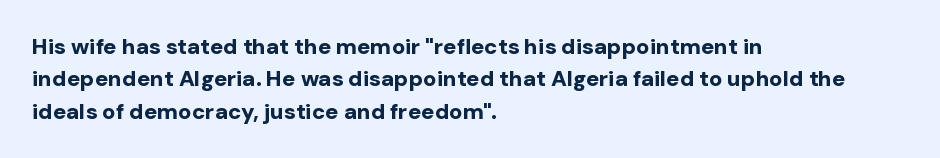
{"italic": "no", "bold": "yes", "underline": "no", "align": "left", "line_spacing": "normal", "line_spacing_ratio": 1.47, "letter_spacing": "normal", "letter_spacing_em": 0.0, "glyph_px": 22}
